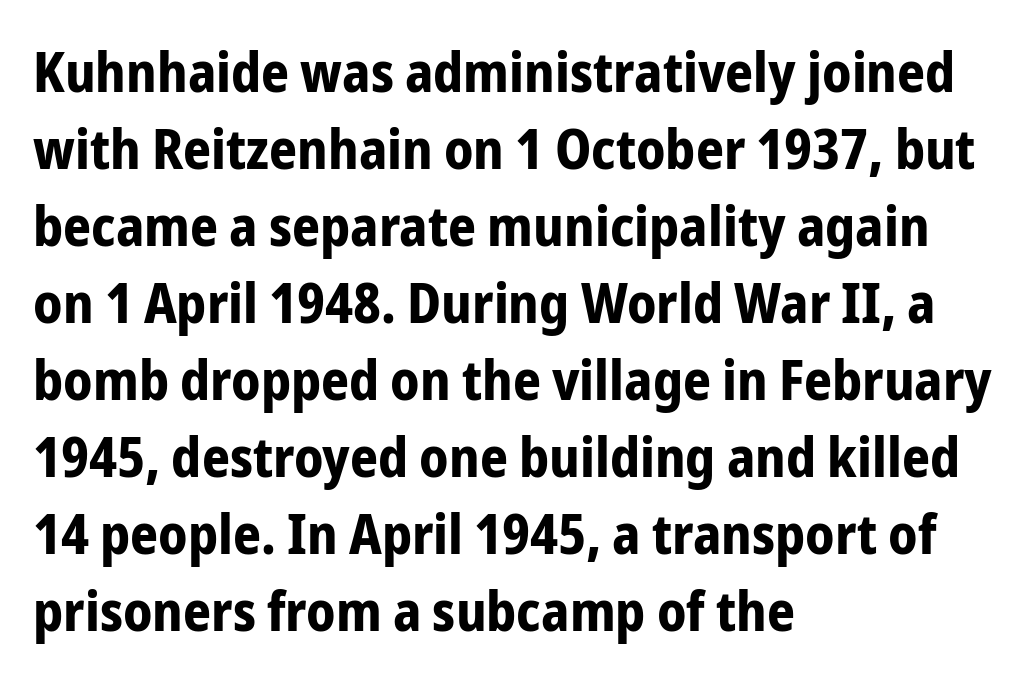
Q: Is the text bold? A: Yes.
Q: Is the text italic (slanted)? A: No, it is upright.
Q: Is the typeface a serif or a sans-serif typeface? A: Sans-serif.
Q: Is the text underlined? A: No.
Q: How is the paragraph aligned? A: Left-aligned.
Q: Is the spacing between letters normal or unusually wide? A: Normal.
Q: Is the spacing between lines tight, normal or loose? A: Normal.
Q: Width (condensed, normal, or wide)? A: Condensed.
Q: Stroke contrast? A: Low.
Q: x-height? A: Medium.
Q: Monospaced? A: No.
